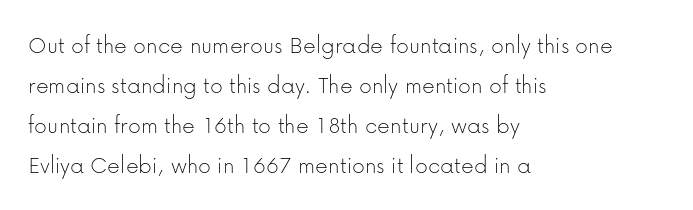
{"italic": "no", "bold": "no", "underline": "no", "align": "left", "line_spacing": "normal", "line_spacing_ratio": 1.6, "letter_spacing": "normal", "letter_spacing_em": 0.0, "glyph_px": 25}
